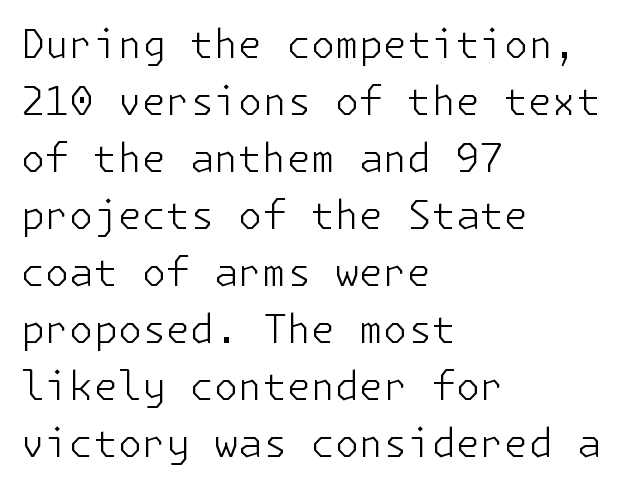
Between one letter and the next there's only the usual sliver of space. These lines stack with their left ends in a neat column. Serif or sans? Sans — the stroke terminals are bare. The typesetting does not lean heavy: it is not bold. Whoever set this chose a conventional vertical rhythm. Italic: no, the glyphs are upright roman.
